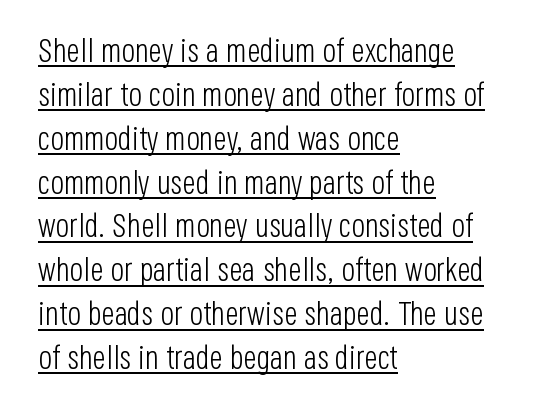
Q: Is the text bold? A: No.
Q: Is the text italic (slanted)? A: No, it is upright.
Q: Is the typeface a serif or a sans-serif typeface? A: Sans-serif.
Q: Is the text underlined? A: Yes.
Q: How is the paragraph aligned? A: Left-aligned.
Q: Is the spacing between letters normal or unusually wide? A: Normal.
Q: Is the spacing between lines tight, normal or loose? A: Normal.
Q: Width (condensed, normal, or wide)? A: Condensed.
Q: Stroke contrast? A: Low.
Q: x-height? A: Large.
Q: Monospaced? A: No.
